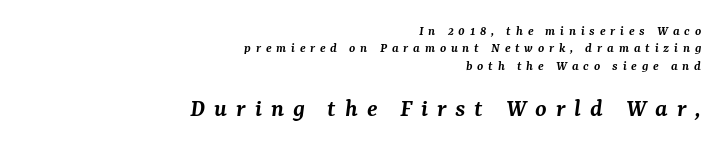
The lines are quadded right. The space beneath each line is pristine and unruled. The passage shown has open, widely tracked lettering throughout. Moderately thickened strokes mark this as semibold type. The letters in the lower block stand taller than those in the block above.
